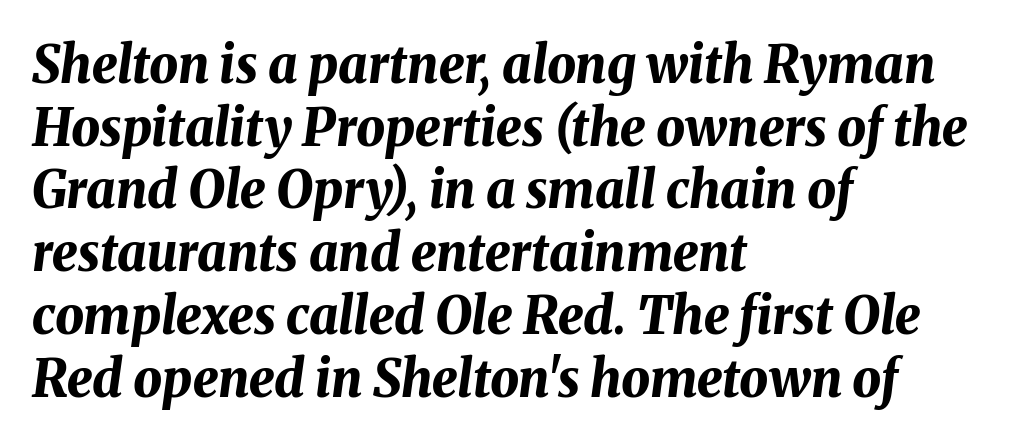
The image shows 51 px bold type, italic (leaning right); set left-aligned, line spacing 1.23x, normal letter spacing, not underlined; medium stroke contrast and a medium x-height.
